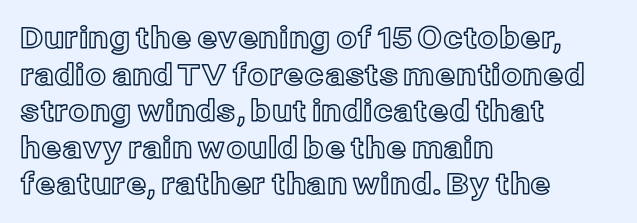
Ordinary non-slanted type is in use. Varying glyph widths throughout — classic text-font behaviour. The letterforms sit shoulder to shoulder at normal distance. A student would call this left alignment; a typographer would say flush left, rag right.
